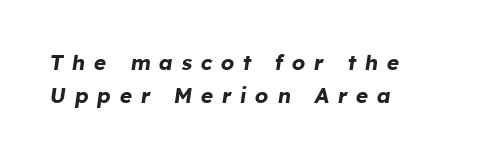
The image shows 21 px bold type, italic (leaning right); set left-aligned, normal line spacing (1.59x), unusually wide letter spacing (+0.41 em), not underlined.
